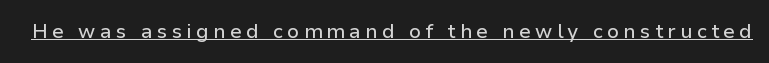
This rendering features underlined lettering. The line texture is sparse and dotted thanks to wide tracking. Posture: upright roman.
